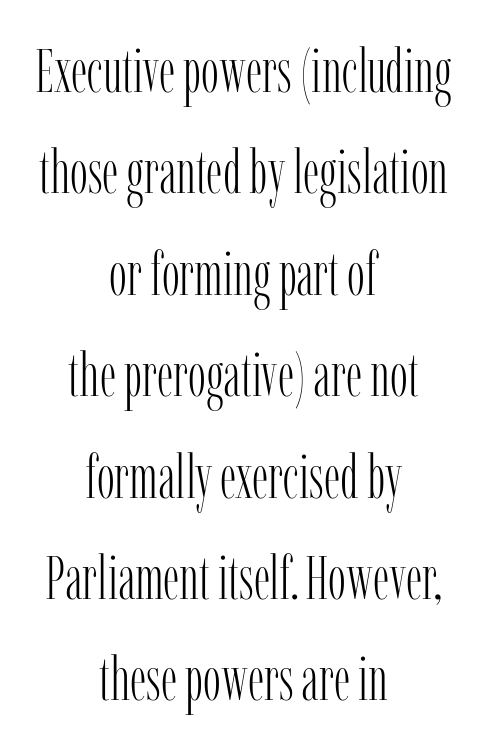
{"serif": "yes", "italic": "no", "bold": "no", "weight": "light", "width": "condensed", "stroke_contrast": "low", "x_height": "medium", "monospaced": "no", "underline": "no", "align": "center", "line_spacing": "normal", "line_spacing_ratio": 1.69, "letter_spacing": "normal", "letter_spacing_em": 0.0, "glyph_px": 60}
